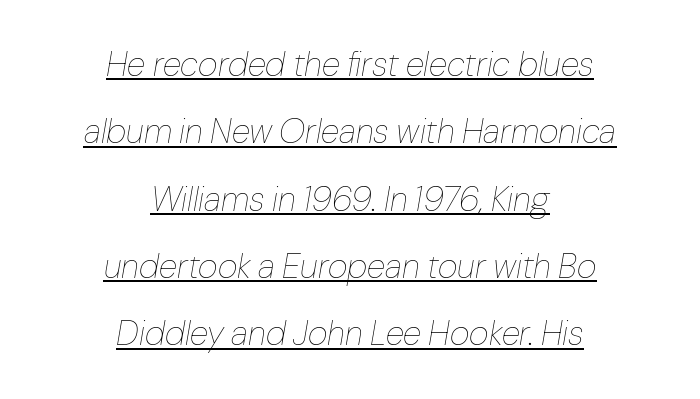
The image shows 34 px thin type, italic (leaning right); set centered, loose line spacing (1.98x), normal letter spacing, underlined; low stroke contrast and a medium x-height.
